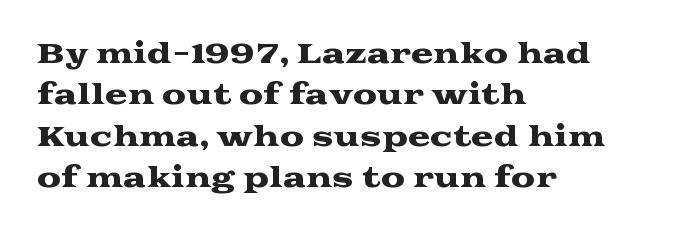
The image shows 27 px text type, upright; set left-aligned, normal line spacing (1.53x), normal letter spacing, not underlined.
